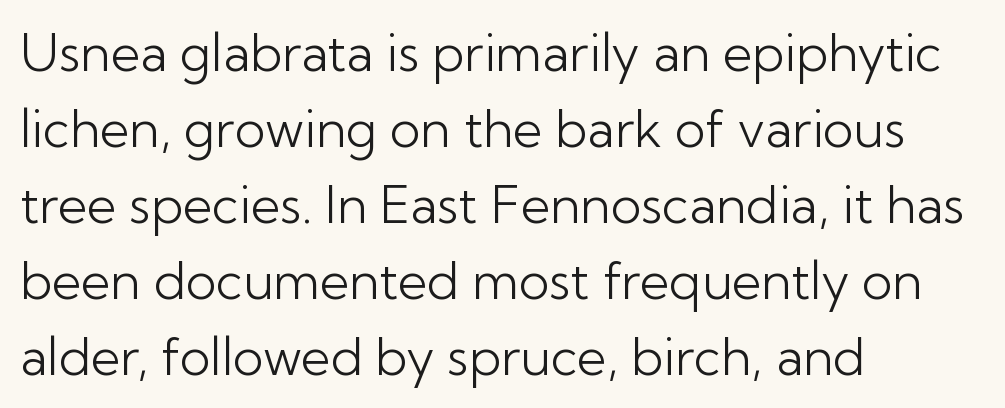
Q: Is the text bold? A: No.
Q: Is the text italic (slanted)? A: No, it is upright.
Q: Is the typeface a serif or a sans-serif typeface? A: Sans-serif.
Q: Is the text underlined? A: No.
Q: How is the paragraph aligned? A: Left-aligned.
Q: Is the spacing between letters normal or unusually wide? A: Normal.
Q: Is the spacing between lines tight, normal or loose? A: Normal.
Q: Width (condensed, normal, or wide)? A: Normal.
Q: Stroke contrast? A: Low.
Q: x-height? A: Medium.
Q: Monospaced? A: No.
